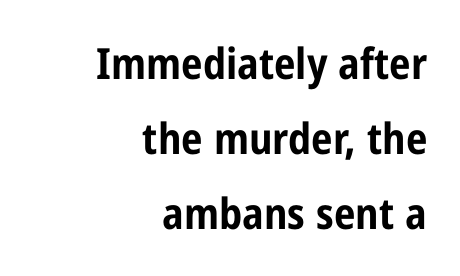
{"serif": "no", "italic": "no", "bold": "yes", "weight": "bold", "width": "condensed", "stroke_contrast": "low", "x_height": "medium", "monospaced": "no", "underline": "no", "align": "right", "line_spacing_ratio": 1.75, "letter_spacing": "normal", "letter_spacing_em": 0.0, "glyph_px": 43}
